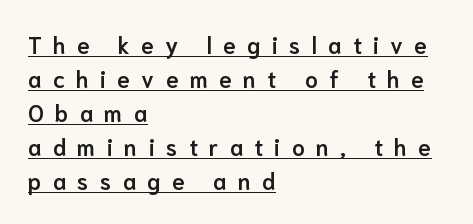
The image shows 23 px text type, upright; set left-aligned, normal line spacing (1.48x), unusually wide letter spacing (+0.49 em), underlined.
